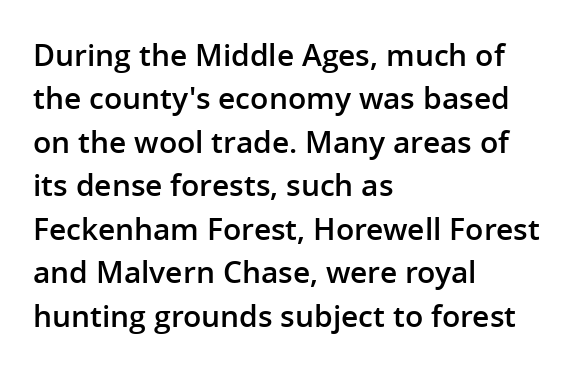
{"serif": "no", "italic": "no", "bold": "semi", "weight": "semibold", "width": "normal", "stroke_contrast": "low", "x_height": "medium", "monospaced": "no", "underline": "no", "align": "left", "line_spacing": "normal", "line_spacing_ratio": 1.45, "letter_spacing": "normal", "letter_spacing_em": 0.0, "glyph_px": 30}
